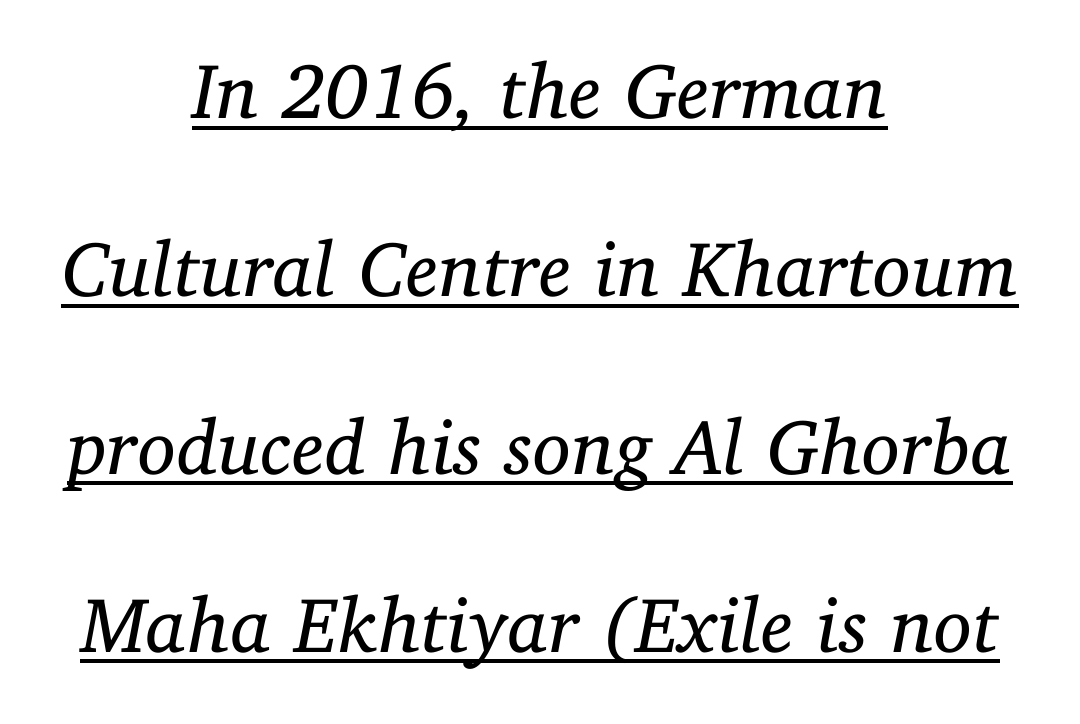
Q: Is the text bold? A: No.
Q: Is the text italic (slanted)? A: Yes, it leans right by about 11 degrees.
Q: Is the typeface a serif or a sans-serif typeface? A: Serif.
Q: Is the text underlined? A: Yes.
Q: How is the paragraph aligned? A: Centered.
Q: Is the spacing between letters normal or unusually wide? A: Normal.
Q: Is the spacing between lines tight, normal or loose? A: Loose.
Q: Width (condensed, normal, or wide)? A: Normal.
Q: Stroke contrast? A: Low.
Q: x-height? A: Medium.
Q: Monospaced? A: No.
